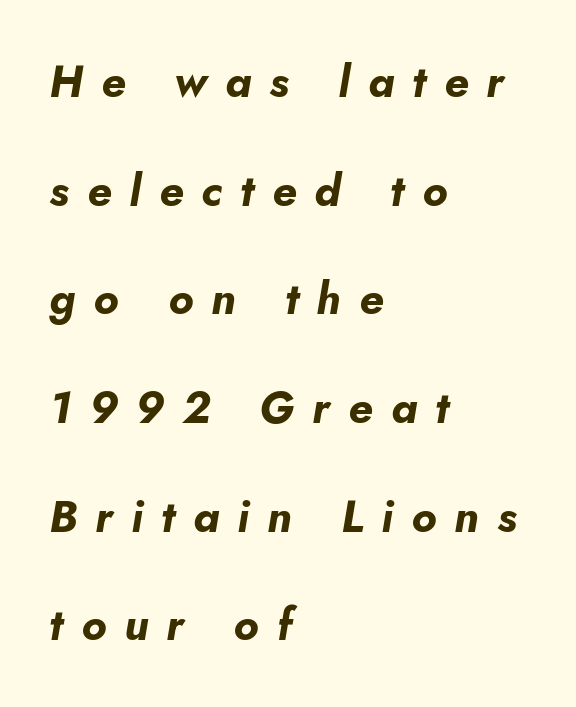
Spacing between characters has been opened up far beyond the box default. These lines are rendered in a variable-pitch font. The designer dialed line spacing up above the default. The glyphs have the mass of a bold cut. Every character sits at an angle, as italics do. Glance below the letters and you will spot only blank space.
